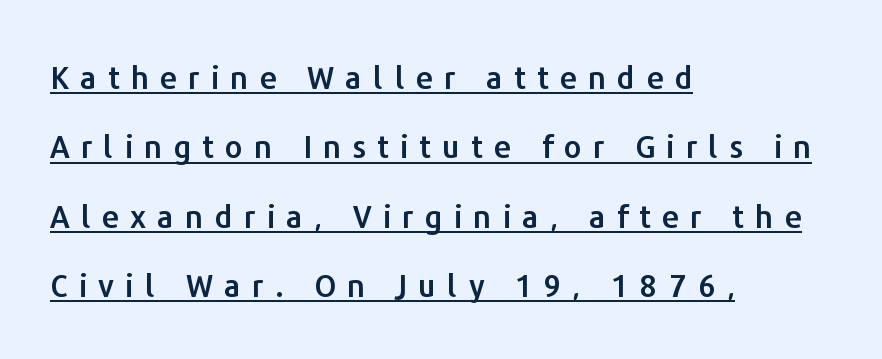
Line spacing here is loose. Observe the wide spacing: letters keep a clear distance from each other. The lettering stays uniformly vertical, giving the passage a roman look. Underlined type.
